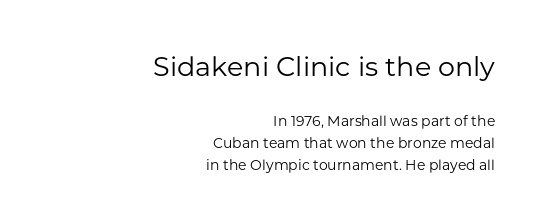
The image shows 27 px text type, upright; set right-aligned, normal line spacing (1.55x), normal letter spacing, not underlined; the first (top) block is 1.93x larger.
